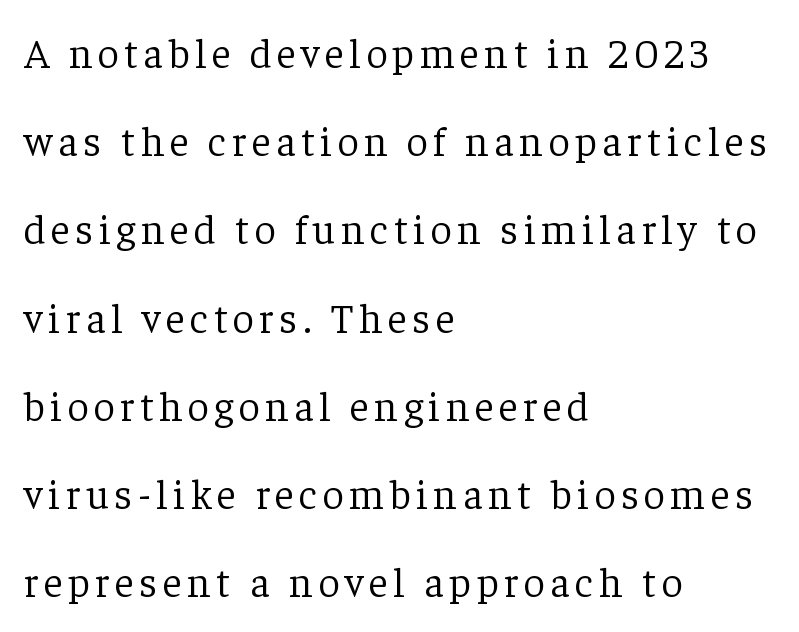
The image shows 42 px light serif type, upright; set left-aligned, loose line spacing (2.1x), not underlined; low stroke contrast and a medium x-height.
